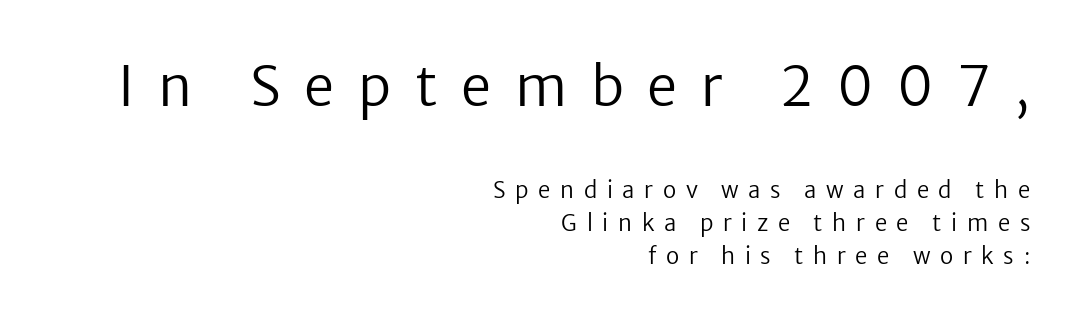
Q: Is the text bold? A: No.
Q: Is the text italic (slanted)? A: No, it is upright.
Q: Is the typeface a serif or a sans-serif typeface? A: Sans-serif.
Q: Is the text underlined? A: No.
Q: How is the paragraph aligned? A: Right-aligned.
Q: Is the spacing between letters normal or unusually wide? A: Unusually wide.
Q: Is the spacing between lines tight, normal or loose? A: Normal.
Q: Which block of text is set in a larger size, the first (top) or the second (bottom)? A: The first (top) one.
Q: Width (condensed, normal, or wide)? A: Normal.
Q: Stroke contrast? A: Low.
Q: x-height? A: Medium.
Q: Monospaced? A: No.
